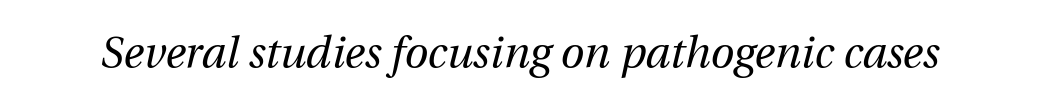
The image shows 43 px regular-weight type, italic (leaning right); set normal letter spacing, not underlined; medium stroke contrast and a medium x-height.
